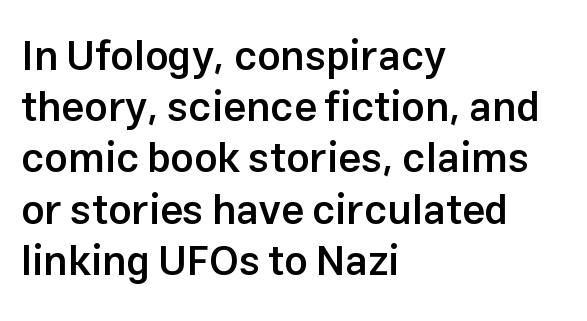
Q: Is the text bold? A: Semi-bold.
Q: Is the text italic (slanted)? A: No, it is upright.
Q: Is the typeface a serif or a sans-serif typeface? A: Sans-serif.
Q: Is the text underlined? A: No.
Q: How is the paragraph aligned? A: Left-aligned.
Q: Is the spacing between letters normal or unusually wide? A: Normal.
Q: Is the spacing between lines tight, normal or loose? A: Normal.
Q: Width (condensed, normal, or wide)? A: Normal.
Q: Stroke contrast? A: Low.
Q: x-height? A: Medium.
Q: Monospaced? A: No.
